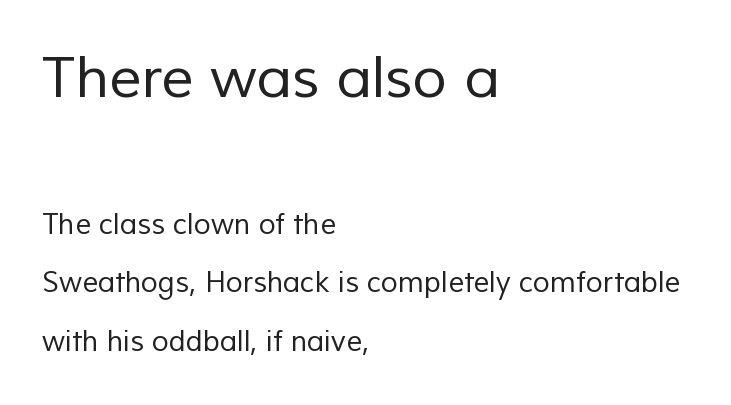
Spacing between characters is what you'd get straight out of the box. Visually the block forms a straight wall on the left and a jagged coastline on the right. The typeface has the unassuming heft of standard copy or less. This is sans-serif lettering, the kind often seen on screens and signage. A typesetter would call this proportional, since set widths differ per character. Lines of text with bare space underneath.
